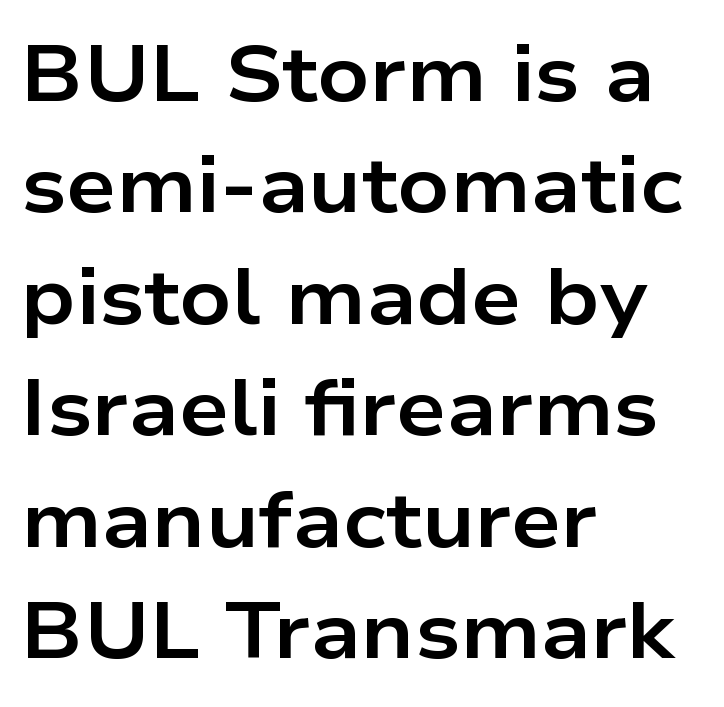
Q: Is the text bold? A: Yes.
Q: Is the text italic (slanted)? A: No, it is upright.
Q: Is the typeface a serif or a sans-serif typeface? A: Sans-serif.
Q: Is the text underlined? A: No.
Q: How is the paragraph aligned? A: Left-aligned.
Q: Is the spacing between letters normal or unusually wide? A: Normal.
Q: Is the spacing between lines tight, normal or loose? A: Normal.
Q: Width (condensed, normal, or wide)? A: Wide.
Q: Stroke contrast? A: Low.
Q: x-height? A: Medium.
Q: Monospaced? A: No.
